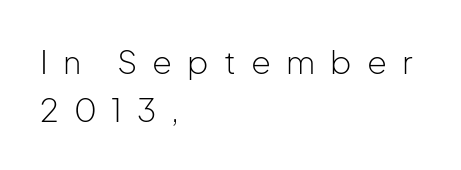
Q: Is the text bold? A: No.
Q: Is the text italic (slanted)? A: No, it is upright.
Q: Is the typeface a serif or a sans-serif typeface? A: Sans-serif.
Q: Is the text underlined? A: No.
Q: How is the paragraph aligned? A: Left-aligned.
Q: Is the spacing between letters normal or unusually wide? A: Unusually wide.
Q: Is the spacing between lines tight, normal or loose? A: Normal.
Q: Width (condensed, normal, or wide)? A: Normal.
Q: Stroke contrast? A: Low.
Q: x-height? A: Medium.
Q: Monospaced? A: No.
